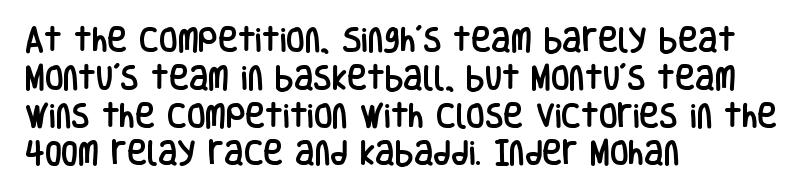
Q: Is the text italic (slanted)? A: No, it is upright.
Q: Is the text underlined? A: No.
Q: How is the paragraph aligned? A: Left-aligned.
Q: Is the spacing between letters normal or unusually wide? A: Normal.
Q: Is the spacing between lines tight, normal or loose? A: Normal.
